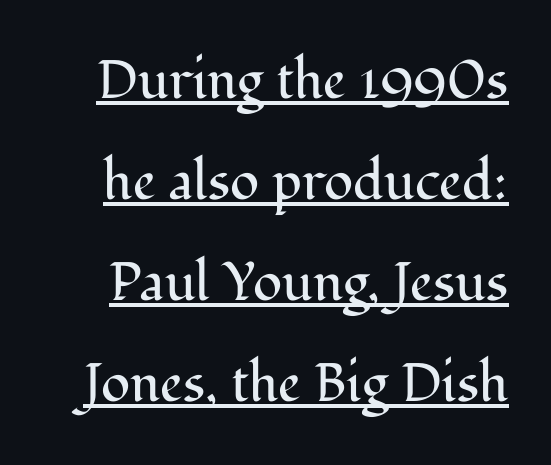
This is the regular roman posture of the typeface. The letters look calm and open, with moderate or lighter stems. Here the designer chose a conventional face with non-uniform glyph widths. What stands out about the letter spacing? Nothing — it is the standard amount.
